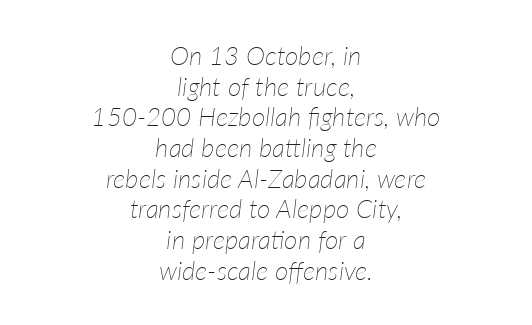
The image shows 26 px text type, italic (leaning right); set centered, line spacing 1.18x, normal letter spacing, not underlined.
